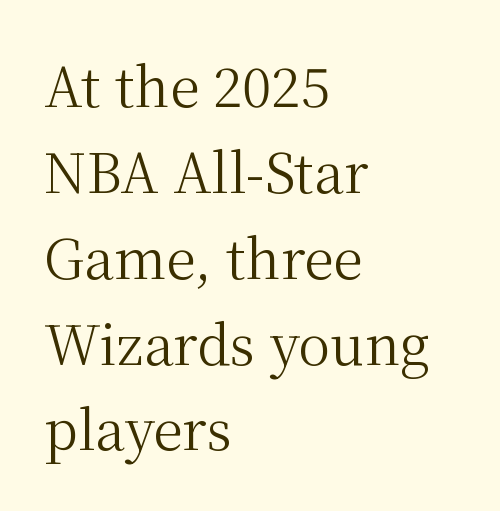
{"serif": "yes", "italic": "no", "bold": "no", "weight": "regular", "width": "normal", "stroke_contrast": "medium", "x_height": "medium", "monospaced": "no", "underline": "no", "align": "left", "line_spacing": "normal", "line_spacing_ratio": 1.59, "letter_spacing": "normal", "letter_spacing_em": 0.0, "glyph_px": 54}
